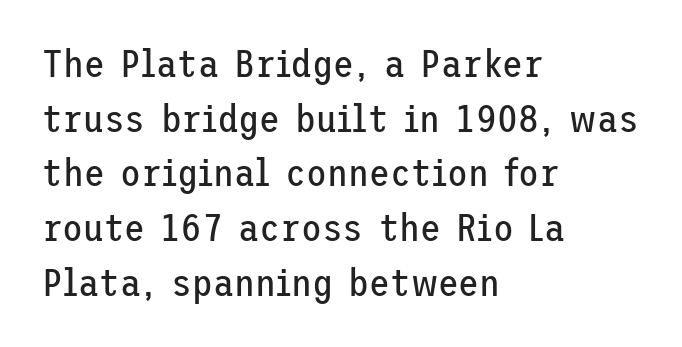
Q: Is the text bold? A: No.
Q: Is the text italic (slanted)? A: No, it is upright.
Q: Is the typeface a serif or a sans-serif typeface? A: Sans-serif.
Q: Is the text underlined? A: No.
Q: How is the paragraph aligned? A: Left-aligned.
Q: Is the spacing between letters normal or unusually wide? A: Normal.
Q: Is the spacing between lines tight, normal or loose? A: Normal.
Q: Width (condensed, normal, or wide)? A: Normal.
Q: Stroke contrast? A: Low.
Q: x-height? A: Medium.
